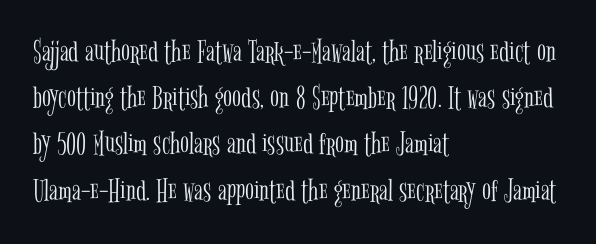
To sum up the face: it has serifs. Style check: upright. Each word holds together tightly as a unit, with standard inter-letter gaps. Looks like regular typesetting: each glyph gets only the width it needs. Ink coverage per letter is moderate at most. The paragraph shown leans on its left margin.
